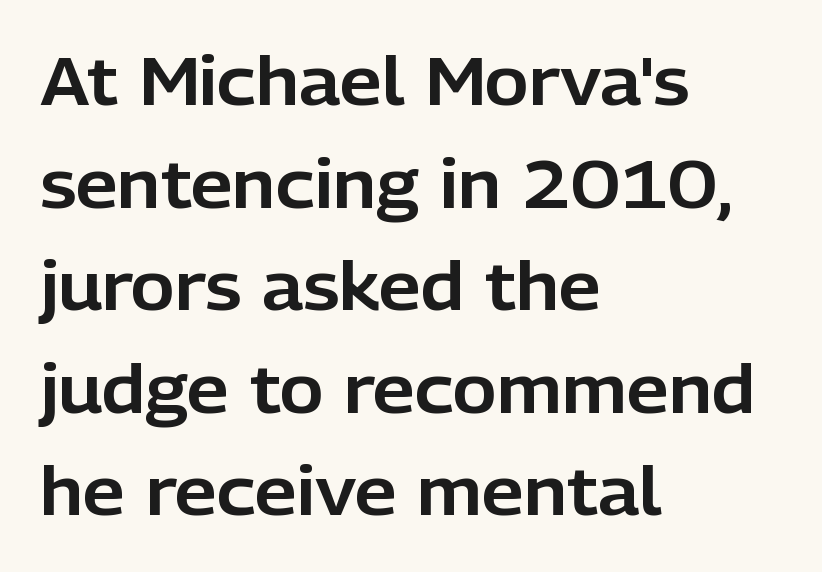
The image shows 67 px sans-serif type, upright; set left-aligned, normal line spacing (1.53x), normal letter spacing, not underlined; low stroke contrast and a medium x-height.
